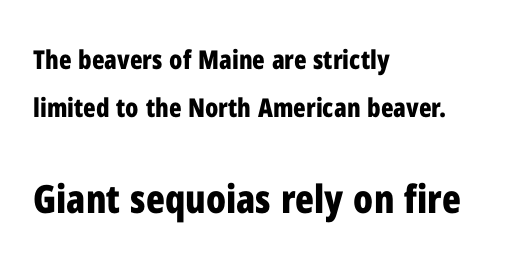
{"serif": "no", "italic": "no", "bold": "yes", "weight": "bold", "width": "condensed", "stroke_contrast": "low", "x_height": "medium", "monospaced": "no", "underline": "no", "align": "left", "line_spacing_ratio": 1.83, "letter_spacing": "normal", "letter_spacing_em": 0.0, "larger_block": "second", "size_ratio": 1.5, "glyph_px": 39}
